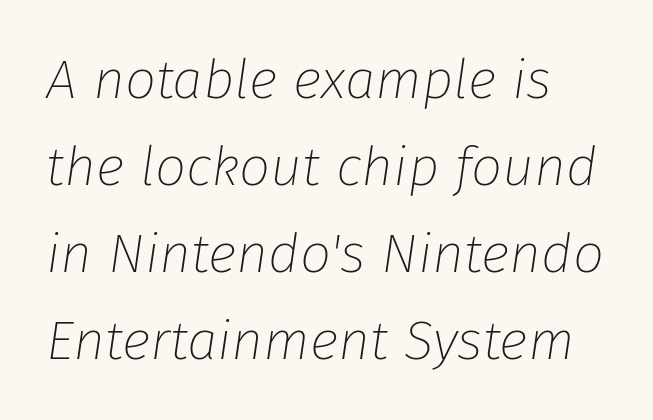
The image shows 55 px thin type, italic (leaning right); set normal line spacing (1.58x), normal letter spacing, not underlined; low stroke contrast and a medium x-height.
